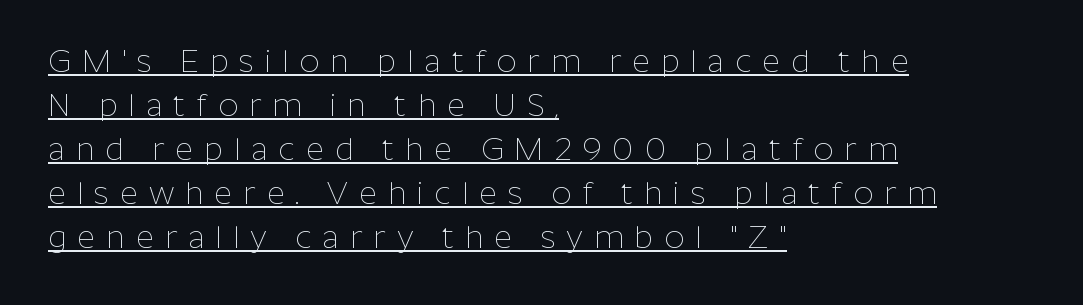
{"serif": "no", "italic": "no", "bold": "no", "weight": "thin", "width": "normal", "stroke_contrast": "low", "x_height": "medium", "monospaced": "no", "underline": "yes", "align": "left", "line_spacing": "normal", "line_spacing_ratio": 1.42, "letter_spacing": "wide", "letter_spacing_em": 0.35, "glyph_px": 31}
